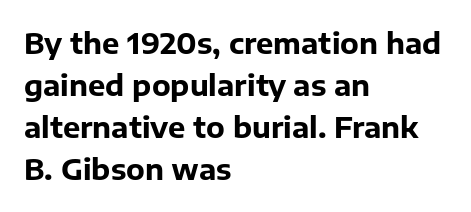
The string is rendered with underlining switched off. Strokes here are thick enough to call this a true bold. Each letter keeps its own natural width here, so spacing adapts to shape. One glance says typical: line gaps are just what's usual.
